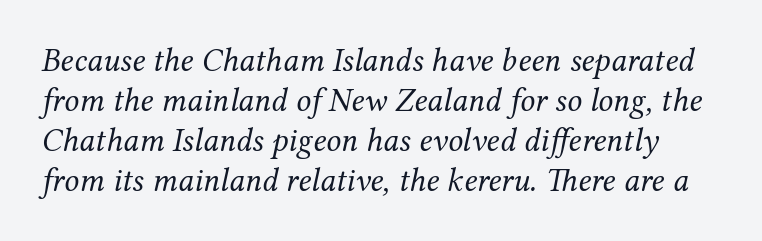
You can tell it's italic because the verticals aren't actually vertical. Vertical stems look standard width or narrower in stroke. The horizontal fit of the characters is conventional and even. The foot of each line stays bare and open. Little horizontal feet cap the strokes, marking this as serif type. This sample has the flowing, uneven cadence of proportional lettering.
